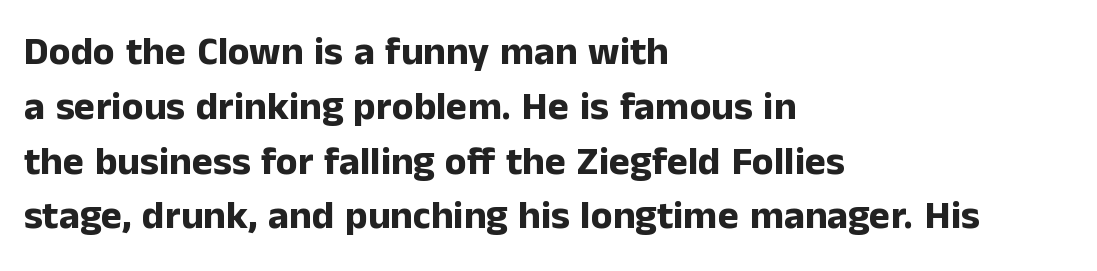
{"serif": "no", "italic": "no", "bold": "yes", "weight": "bold", "width": "normal", "stroke_contrast": "low", "x_height": "medium", "monospaced": "no", "underline": "no", "align": "left", "line_spacing": "normal", "line_spacing_ratio": 1.37, "letter_spacing": "normal", "letter_spacing_em": 0.0, "glyph_px": 40}
